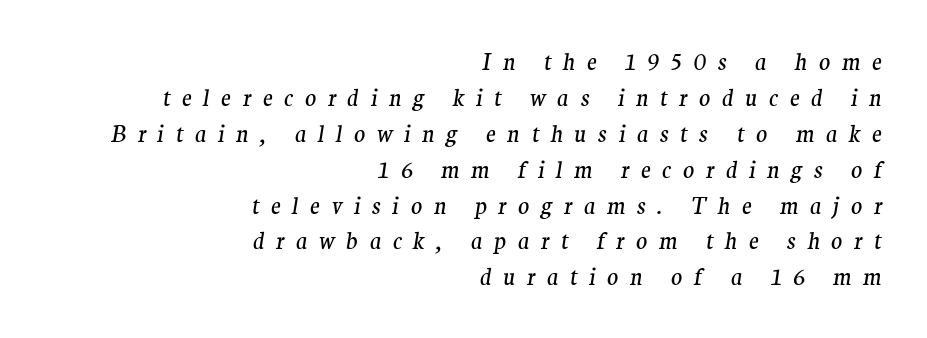
{"italic": "yes", "lean": "right", "slant_degrees": 9, "bold": "no", "underline": "no", "align": "right", "line_spacing": "normal", "line_spacing_ratio": 1.56, "letter_spacing": "wide", "letter_spacing_em": 0.5, "glyph_px": 23}
